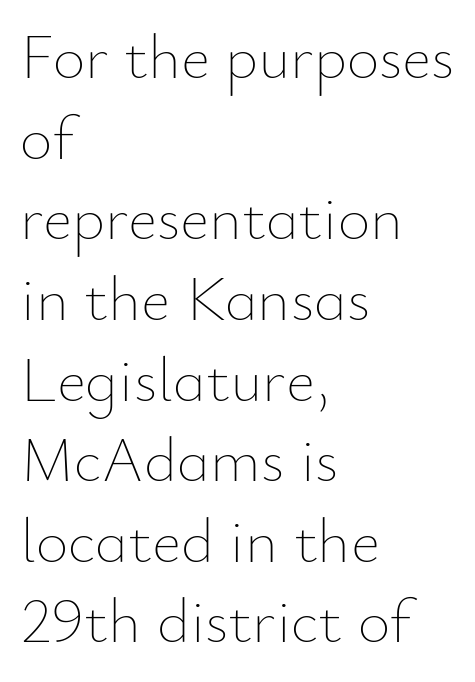
A roman cut, with each character standing at attention. Here the designer chose a conventional face with non-uniform glyph widths. Honestly, the row spacing looks completely unremarkable. No extra ink here — the face is not bold.
